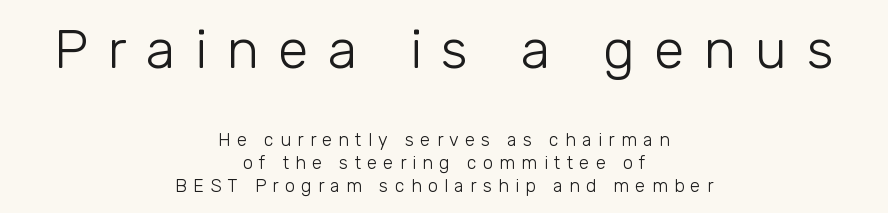
Is there much room between lines? A standard amount, neither cramped nor airy. Posture: upright roman. Layout note: lines centered. What stands out about the letter spacing? Its width — letters are far apart. A student would notice the top passage is typeset larger than what follows. Stems and bowls with no extra thickness — not bold.
